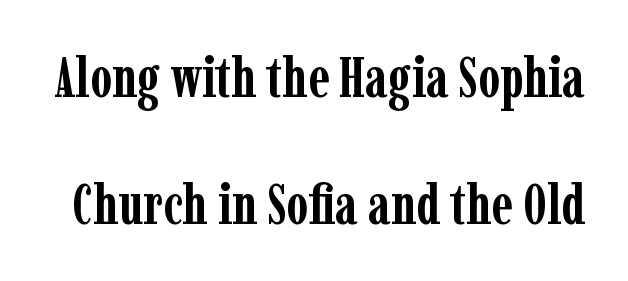
The image shows 56 px semibold, condensed serif type, upright; set loose line spacing (2.26x), normal letter spacing, not underlined; low stroke contrast and a medium x-height.
